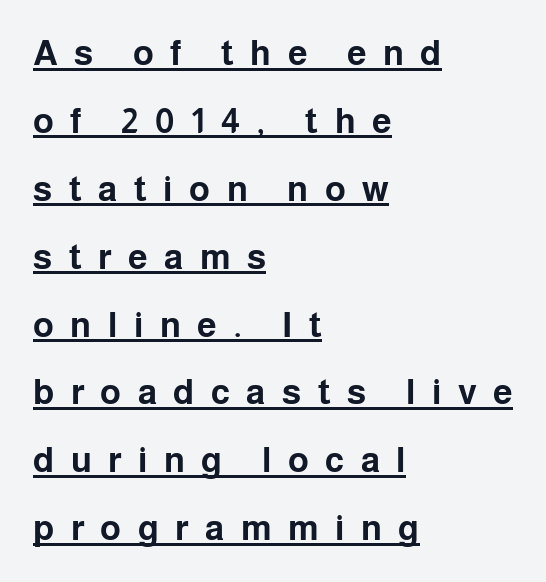
{"serif": "no", "italic": "no", "bold": "yes", "weight": "bold", "width": "normal", "stroke_contrast": "low", "x_height": "medium", "monospaced": "no", "underline": "yes", "align": "left", "line_spacing": "loose", "line_spacing_ratio": 1.94, "letter_spacing": "wide", "letter_spacing_em": 0.47, "glyph_px": 35}
